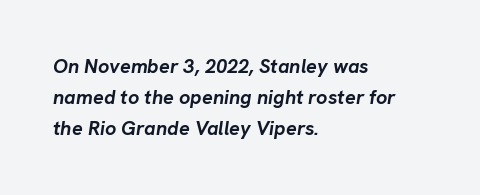
{"italic": "yes", "lean": "right", "slant_degrees": 8, "bold": "yes", "underline": "no", "align": "left", "line_spacing": "normal", "line_spacing_ratio": 1.55, "letter_spacing": "normal", "letter_spacing_em": 0.0, "glyph_px": 20}
